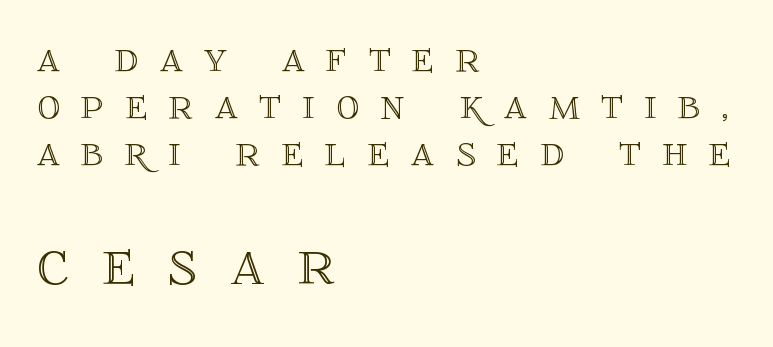
The image shows 68 px text type, upright; set left-aligned, tight line spacing (1.04x), unusually wide letter spacing (+0.48 em), not underlined; the second (bottom) block is 1.51x larger; a large x-height.
